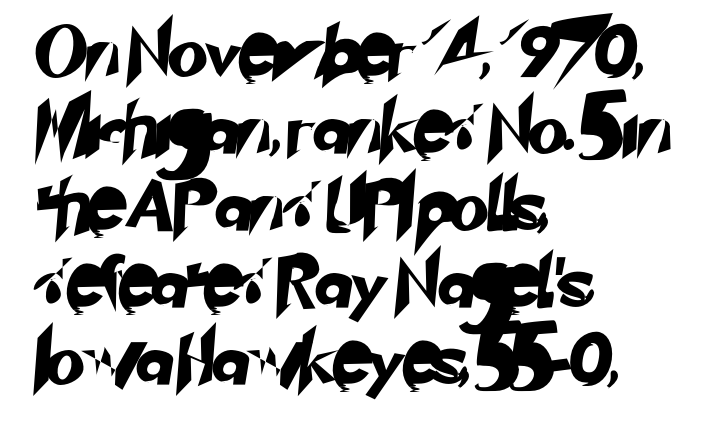
{"serif": "no", "width": "normal", "stroke_contrast": "low", "x_height": "small", "monospaced": "no", "underline": "no", "align": "left", "line_spacing": "normal", "line_spacing_ratio": 1.51, "letter_spacing": "normal", "letter_spacing_em": 0.0, "glyph_px": 51}
